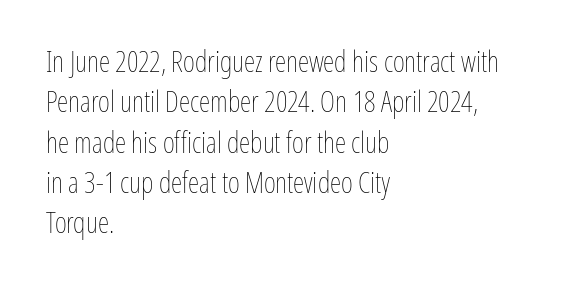
{"italic": "no", "bold": "no", "weight": "thin", "width": "condensed", "stroke_contrast": "low", "x_height": "medium", "monospaced": "no", "underline": "no", "align": "left", "line_spacing": "normal", "line_spacing_ratio": 1.39, "letter_spacing": "normal", "letter_spacing_em": 0.0, "glyph_px": 29}
